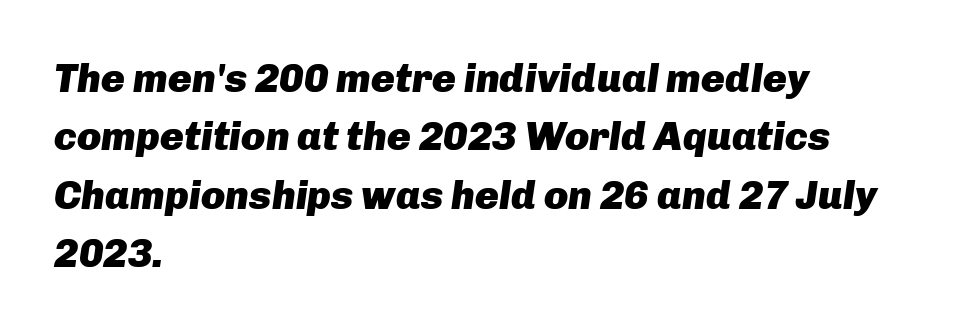
Q: Is the text bold? A: Yes.
Q: Is the text italic (slanted)? A: Yes, it leans right by about 8 degrees.
Q: Is the text underlined? A: No.
Q: How is the paragraph aligned? A: Left-aligned.
Q: Is the spacing between letters normal or unusually wide? A: Normal.
Q: Is the spacing between lines tight, normal or loose? A: Normal.
Q: Width (condensed, normal, or wide)? A: Normal.
Q: Stroke contrast? A: Low.
Q: x-height? A: Medium.
Q: Monospaced? A: No.
